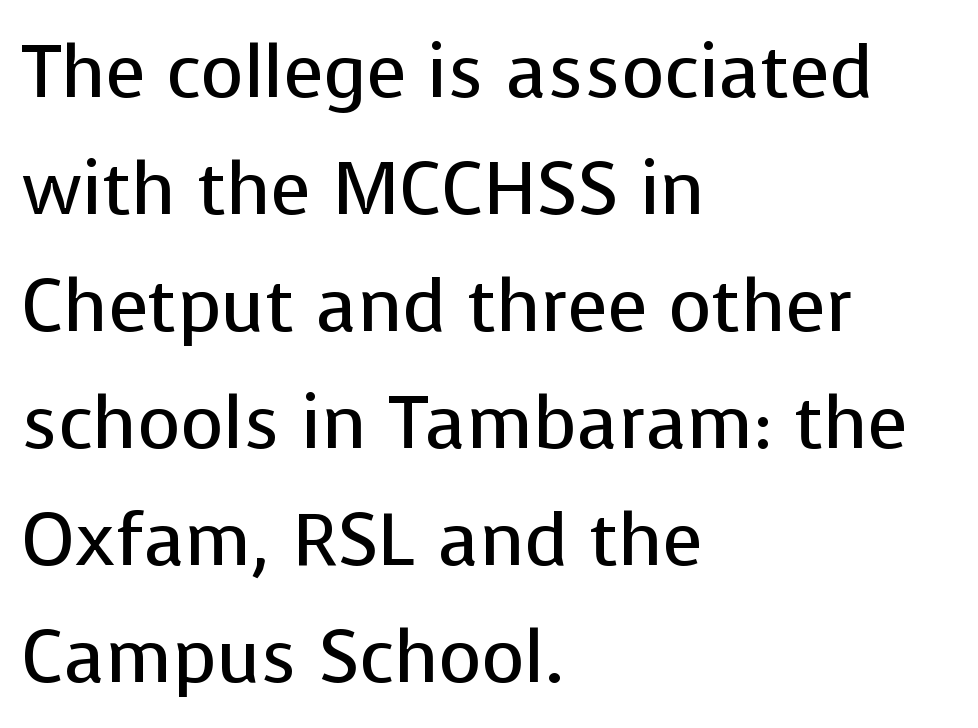
{"serif": "no", "italic": "no", "bold": "no", "weight": "regular", "width": "normal", "stroke_contrast": "low", "x_height": "medium", "monospaced": "no", "underline": "no", "align": "left", "line_spacing": "normal", "line_spacing_ratio": 1.58, "letter_spacing": "normal", "letter_spacing_em": 0.0, "glyph_px": 74}
